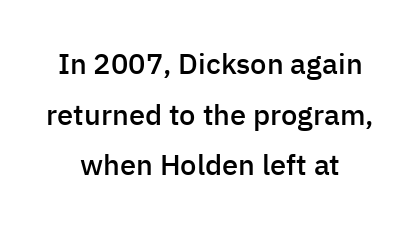
The image shows 29 px semibold sans-serif type, upright; set centered, line spacing 1.75x, normal letter spacing, not underlined; low stroke contrast and a medium x-height.
